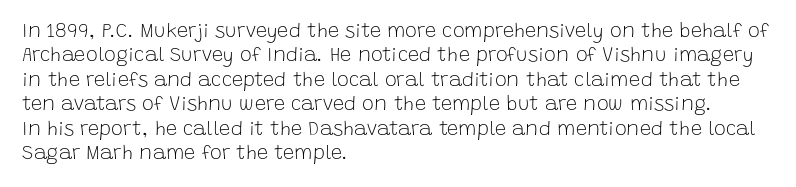
These lines keep a tight, regular rhythm from letter to letter. In CSS terms this would be text-align: left. Weight: in the light-to-regular range. This is roman type, the default non-slanted kind. Decoration check: the copy has no underline.
